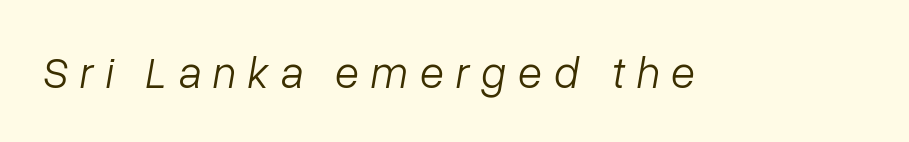
{"italic": "yes", "lean": "right", "slant_degrees": 10, "bold": "no", "weight": "light", "width": "normal", "stroke_contrast": "low", "x_height": "medium", "monospaced": "no", "underline": "no", "letter_spacing": "wide", "letter_spacing_em": 0.27, "glyph_px": 44}
